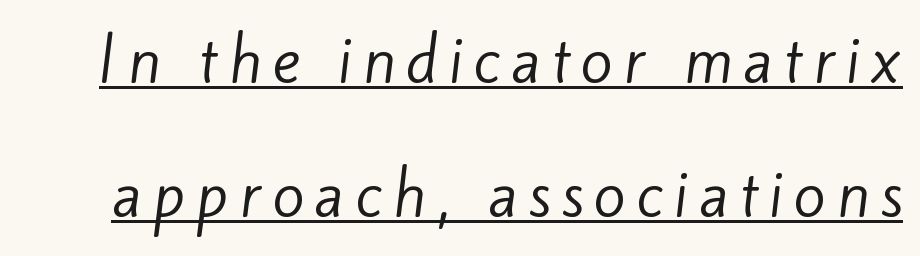
{"serif": "no", "bold": "no", "weight": "regular", "width": "normal", "stroke_contrast": "low", "x_height": "small", "monospaced": "no", "underline": "yes", "line_spacing": "loose", "line_spacing_ratio": 2.27, "glyph_px": 59}
